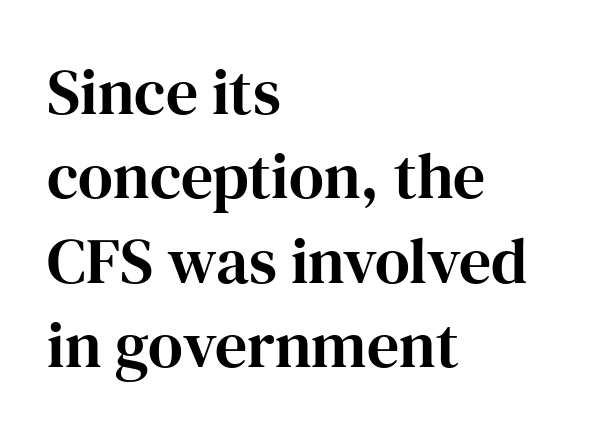
The image shows 64 px serif type, upright; set left-aligned, normal line spacing (1.32x), normal letter spacing, not underlined; high stroke contrast and a medium x-height.
